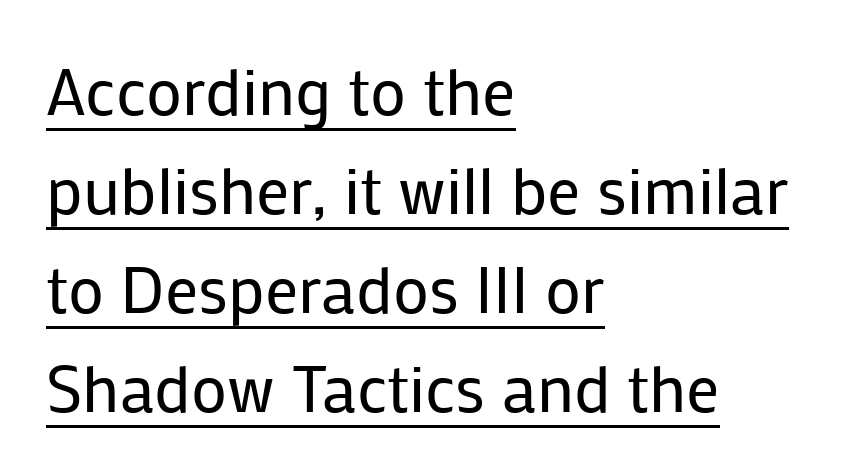
Note the varied advance widths — an 'i' is clearly narrower than an 'm'. Are there feet on the stems? There aren't — it's a sans. The lines sit at an ordinary, default distance from one another. If you drew a line through each stem, it would be perfectly vertical. Check the space under the baseline: a stroke is drawn there.
